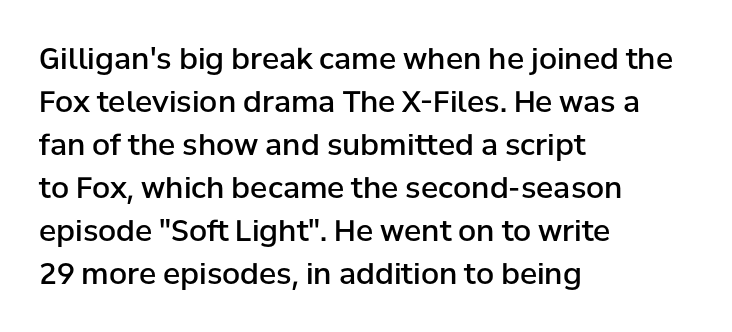
Q: Is the text bold? A: Semi-bold.
Q: Is the text italic (slanted)? A: No, it is upright.
Q: Is the typeface a serif or a sans-serif typeface? A: Sans-serif.
Q: Is the text underlined? A: No.
Q: How is the paragraph aligned? A: Left-aligned.
Q: Is the spacing between letters normal or unusually wide? A: Normal.
Q: Is the spacing between lines tight, normal or loose? A: Normal.
Q: Width (condensed, normal, or wide)? A: Normal.
Q: Stroke contrast? A: Low.
Q: x-height? A: Medium.
Q: Monospaced? A: No.
